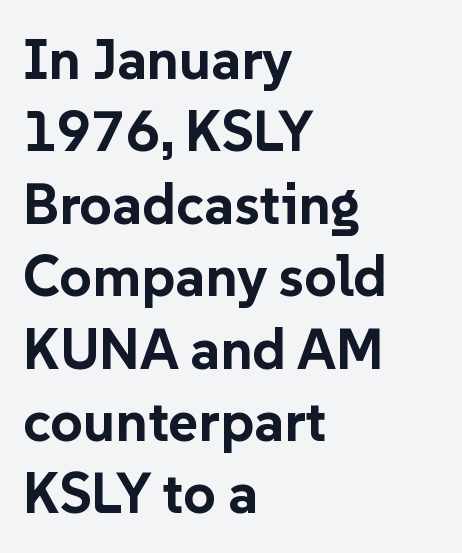
Q: Is the text bold? A: Yes.
Q: Is the text italic (slanted)? A: No, it is upright.
Q: Is the typeface a serif or a sans-serif typeface? A: Sans-serif.
Q: Is the text underlined? A: No.
Q: How is the paragraph aligned? A: Left-aligned.
Q: Is the spacing between letters normal or unusually wide? A: Normal.
Q: Is the spacing between lines tight, normal or loose? A: Normal.
Q: Width (condensed, normal, or wide)? A: Normal.
Q: Stroke contrast? A: Low.
Q: x-height? A: Medium.
Q: Monospaced? A: No.
